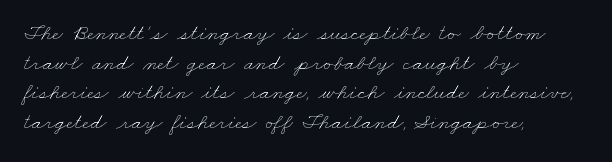
Q: Is the text bold? A: No.
Q: Is the text underlined? A: No.
Q: How is the paragraph aligned? A: Left-aligned.
Q: Is the spacing between letters normal or unusually wide? A: Normal.
Q: Is the spacing between lines tight, normal or loose? A: Normal.
